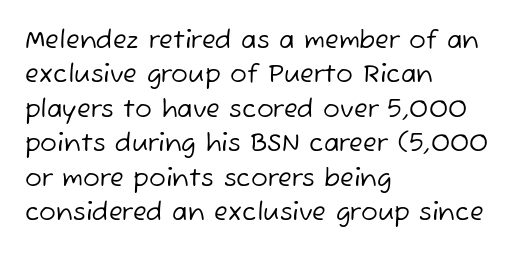
{"bold": "no", "underline": "no", "align": "left", "line_spacing": "normal", "line_spacing_ratio": 1.38, "letter_spacing": "normal", "letter_spacing_em": 0.0, "glyph_px": 25}
